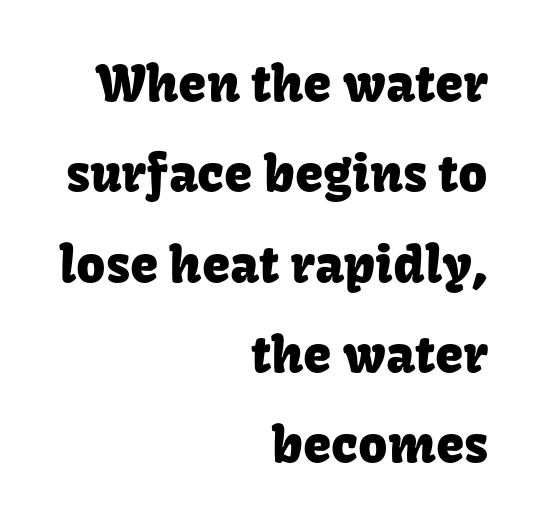
{"serif": "no", "italic": "no", "width": "normal", "stroke_contrast": "low", "x_height": "medium", "monospaced": "no", "underline": "no", "align": "right", "line_spacing_ratio": 1.77, "letter_spacing": "normal", "letter_spacing_em": 0.0, "glyph_px": 51}
